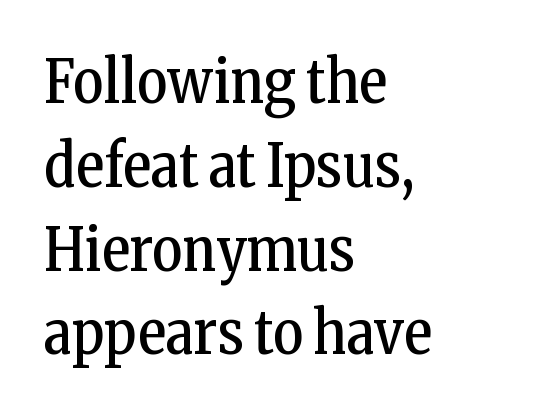
If you measured baseline to baseline, you'd find a middling distance. Small tapered or slab feet sit at the stroke ends, so this counts as serif. Weight: in the light-to-regular range. The passage shown is not underscored anywhere.
